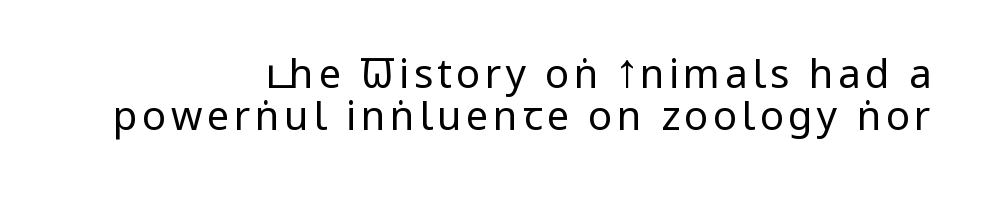
The image shows 40 px regular-weight, condensed sans-serif type, upright; set right-aligned, tight line spacing (1.06x), not underlined; low stroke contrast and a large x-height.
